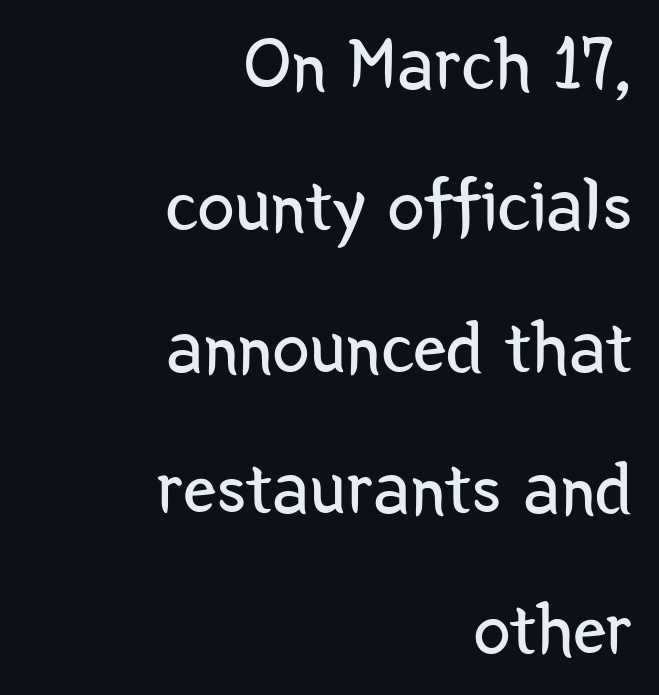
The image shows 74 px regular-weight, condensed sans-serif type, upright; set right-aligned, loose line spacing (1.91x), normal letter spacing, not underlined; low stroke contrast and a medium x-height.
